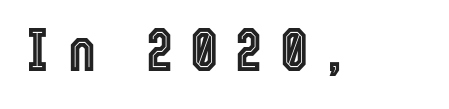
Display-style spreading of the glyphs; the letterfit is very open. The font's upright variant was chosen for this text. The letters advance in unequal steps, a hallmark of proportional type. The strip under each line holds only bare page.
